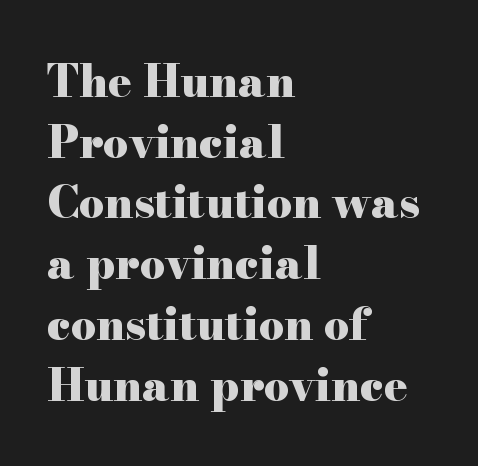
Words appear dense and cohesive because spacing is normal. The type sits square on the baseline with zero lean. Heft: maximum for text — a bold. I'd call this a serif setting — the letters wear small feet. The compositor pushed each line to the left boundary.
